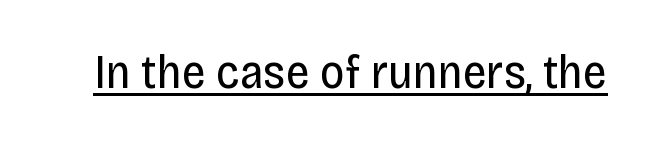
These lines are composed in type without serifs. Like a heading marked for emphasis, these lines bear an underscore. Nothing heavy about these letters — not bold at all. Unlike italic type, these characters show no tilt at all.
